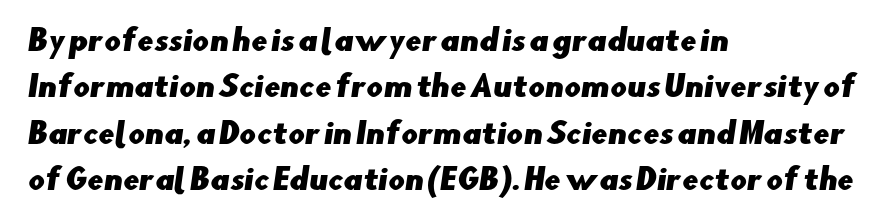
Q: Is the typeface a serif or a sans-serif typeface? A: Sans-serif.
Q: Is the text underlined? A: No.
Q: How is the paragraph aligned? A: Left-aligned.
Q: Is the spacing between letters normal or unusually wide? A: Normal.
Q: Is the spacing between lines tight, normal or loose? A: Normal.
Q: Width (condensed, normal, or wide)? A: Normal.
Q: Stroke contrast? A: Low.
Q: x-height? A: Small.
Q: Monospaced? A: No.
